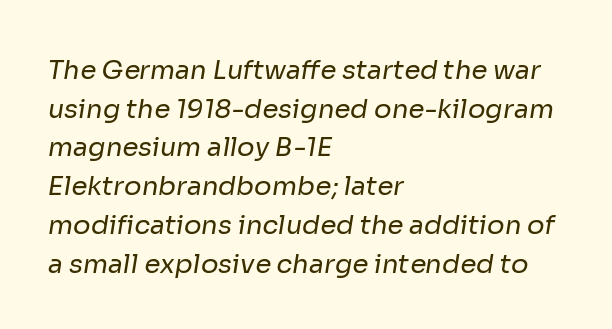
Q: Is the text bold? A: No.
Q: Is the text underlined? A: No.
Q: How is the paragraph aligned? A: Left-aligned.
Q: Is the spacing between letters normal or unusually wide? A: Normal.
Q: Is the spacing between lines tight, normal or loose? A: Normal.
